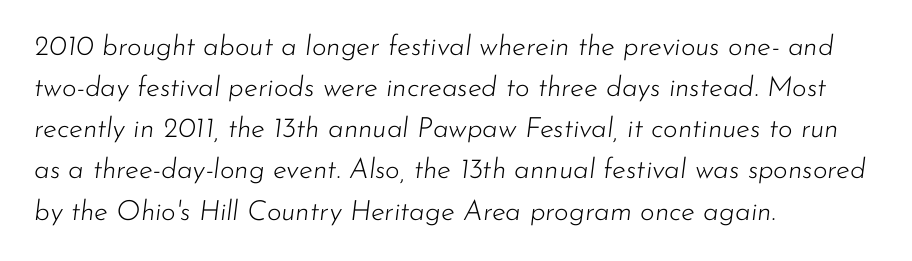
Q: Is the text bold? A: No.
Q: Is the text italic (slanted)? A: Yes, it leans right by about 7 degrees.
Q: Is the text underlined? A: No.
Q: How is the paragraph aligned? A: Left-aligned.
Q: Is the spacing between letters normal or unusually wide? A: Normal.
Q: Is the spacing between lines tight, normal or loose? A: Normal.
Q: Width (condensed, normal, or wide)? A: Normal.
Q: Stroke contrast? A: Low.
Q: x-height? A: Small.
Q: Monospaced? A: No.
